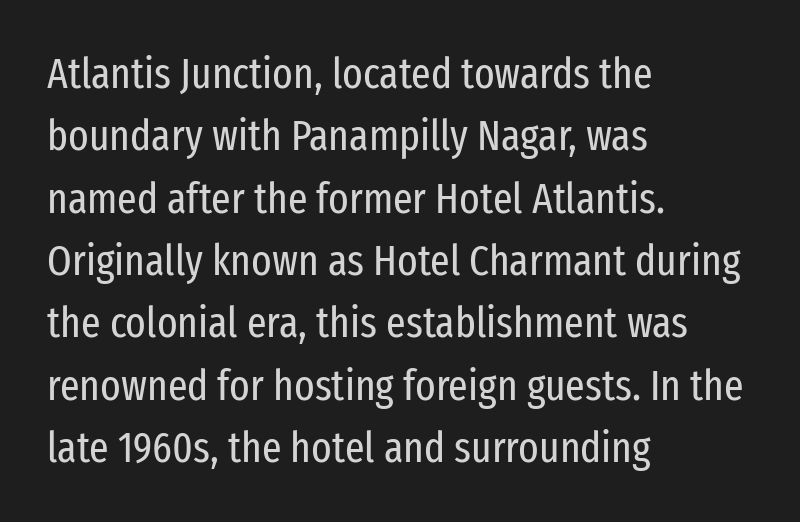
Q: Is the text bold? A: No.
Q: Is the text italic (slanted)? A: No, it is upright.
Q: Is the typeface a serif or a sans-serif typeface? A: Sans-serif.
Q: Is the text underlined? A: No.
Q: How is the paragraph aligned? A: Left-aligned.
Q: Is the spacing between letters normal or unusually wide? A: Normal.
Q: Is the spacing between lines tight, normal or loose? A: Normal.
Q: Width (condensed, normal, or wide)? A: Condensed.
Q: Stroke contrast? A: Low.
Q: x-height? A: Medium.
Q: Monospaced? A: No.
